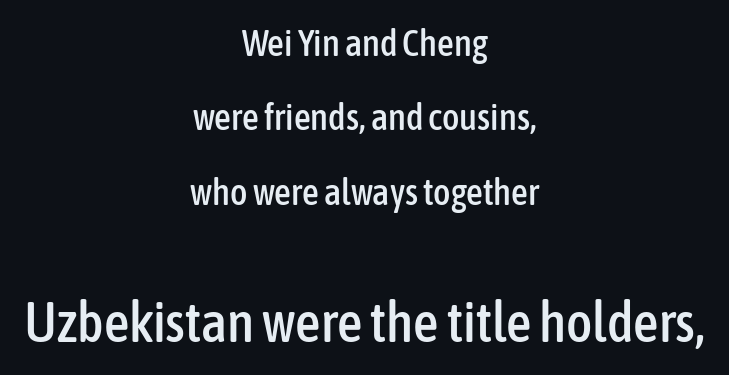
Notice the wide empty band between every row — that's loose leading. The passage shown has conventional tracking throughout. The paragraph shown floats in the horizontal middle. Observe the absence of serifs on each vertical stroke in this sample. Look at the glyph heights: the lower group is clearly the bigger setting. Unlike italic type, these characters show no tilt at all.
